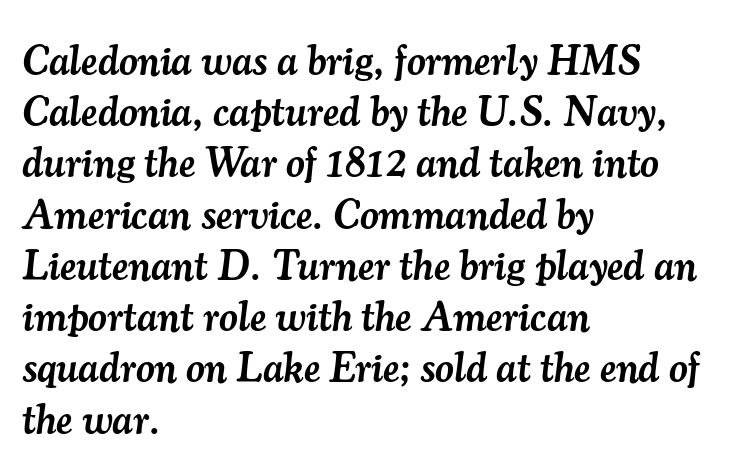
{"serif": "yes", "italic": "yes", "lean": "right", "slant_degrees": 7, "bold": "semi", "weight": "semibold", "width": "normal", "stroke_contrast": "medium", "x_height": "small", "monospaced": "no", "underline": "no", "align": "left", "line_spacing": "normal", "line_spacing_ratio": 1.25, "letter_spacing": "normal", "letter_spacing_em": 0.0, "glyph_px": 41}
